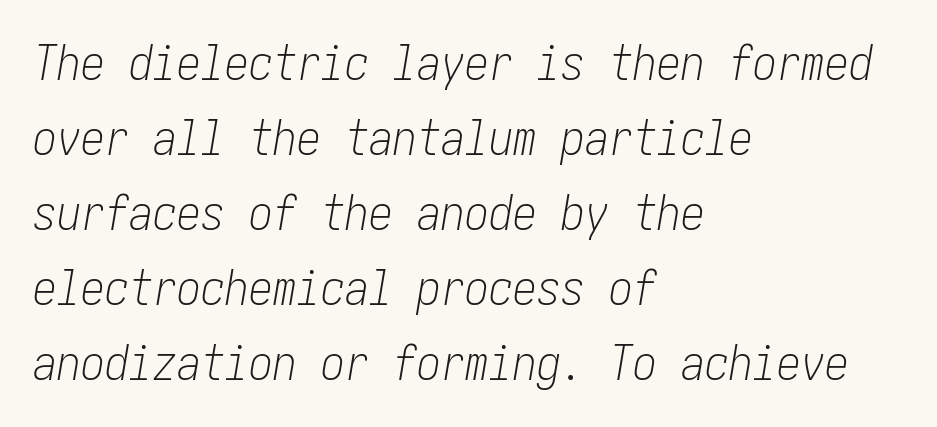
This block has exactly the height ordinary leading produces. The space beneath each line is pristine and unruled. The passage shown is not bold in any degree. The ragged edge is on the right, which tells us the setting is flush left. Emphasis-style slanted type is in use.
